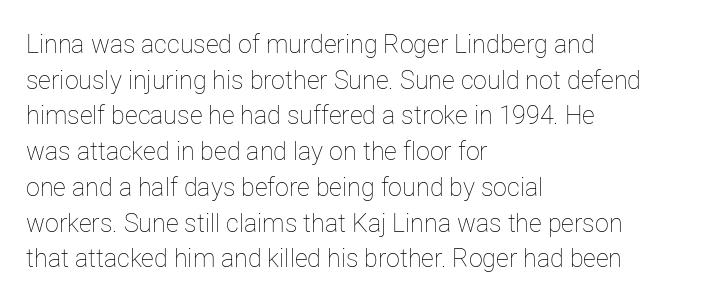
{"italic": "no", "bold": "no", "underline": "no", "align": "left", "line_spacing": "normal", "line_spacing_ratio": 1.43, "letter_spacing": "normal", "letter_spacing_em": 0.0, "glyph_px": 25}
